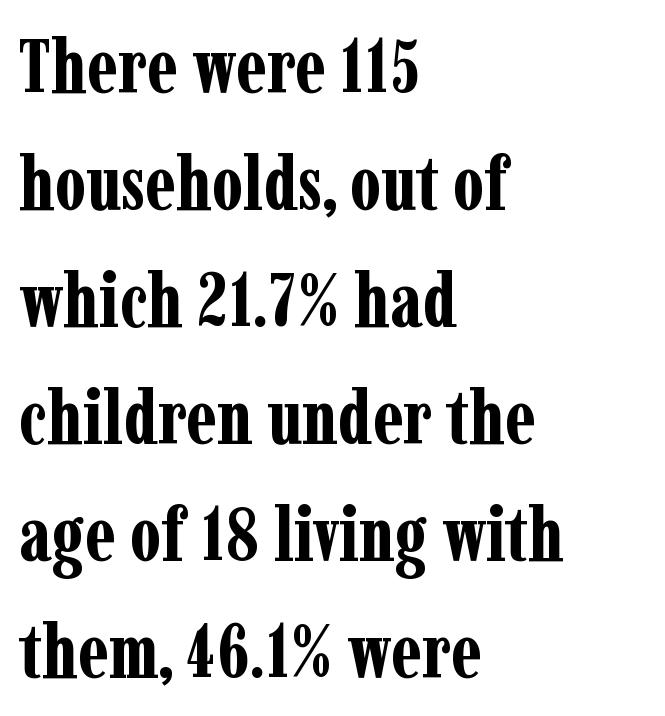
{"serif": "yes", "italic": "no", "bold": "yes", "weight": "bold", "width": "condensed", "stroke_contrast": "low", "x_height": "medium", "monospaced": "no", "underline": "no", "align": "left", "line_spacing": "normal", "line_spacing_ratio": 1.54, "letter_spacing": "normal", "letter_spacing_em": 0.0, "glyph_px": 76}
